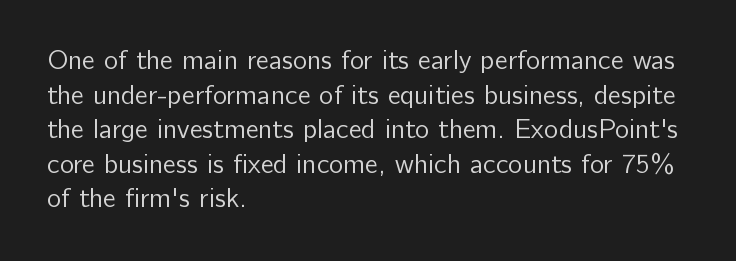
Q: Is the text bold? A: No.
Q: Is the text italic (slanted)? A: No, it is upright.
Q: Is the text underlined? A: No.
Q: How is the paragraph aligned? A: Left-aligned.
Q: Is the spacing between letters normal or unusually wide? A: Normal.
Q: Is the spacing between lines tight, normal or loose? A: Normal.
